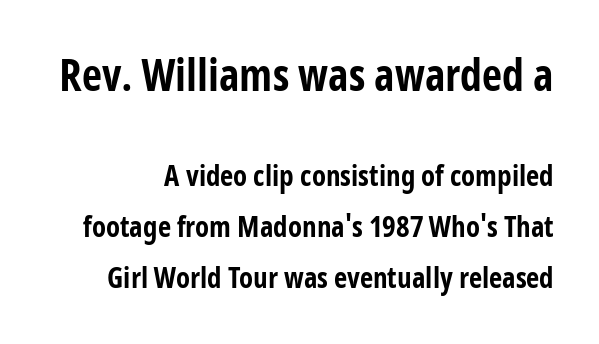
Ordinary non-slanted type is in use. Character size in the leading block exceeds that of the trailing block. Note: no serifs on the glyphs. Note the varied advance widths — an 'i' is clearly narrower than an 'm'. Caption: bold face, heavy strokes.
